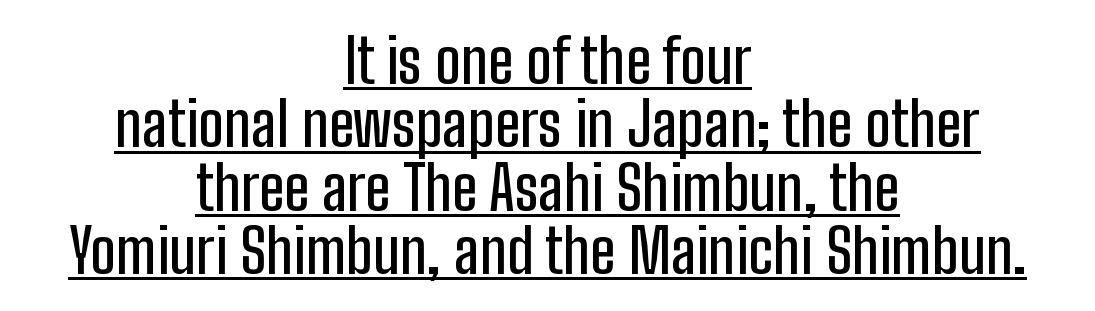
Notice how a bar underscores the lettering throughout. Line spacing here is tight. Here the glyphs are tracked normally, forming tight word shapes. Each letter keeps its own natural width here, so spacing adapts to shape. Check where the strokes stop: nothing finishes them off — pure sans.
